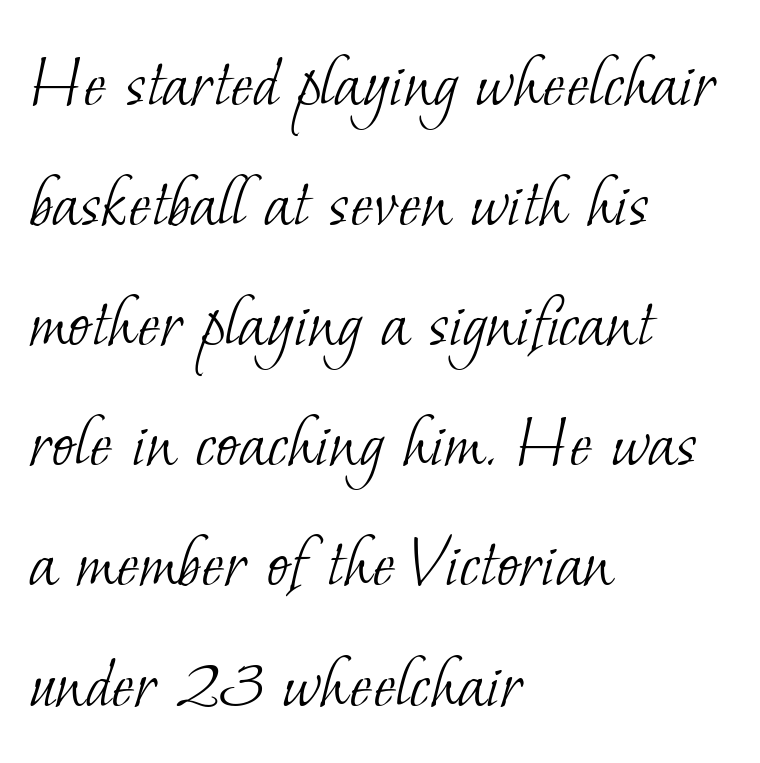
Q: Is the text bold? A: No.
Q: Is the typeface a serif or a sans-serif typeface? A: Serif.
Q: Is the text underlined? A: No.
Q: How is the paragraph aligned? A: Left-aligned.
Q: Is the spacing between letters normal or unusually wide? A: Normal.
Q: Is the spacing between lines tight, normal or loose? A: Normal.
Q: Width (condensed, normal, or wide)? A: Normal.
Q: Stroke contrast? A: Low.
Q: x-height? A: Small.
Q: Monospaced? A: No.
